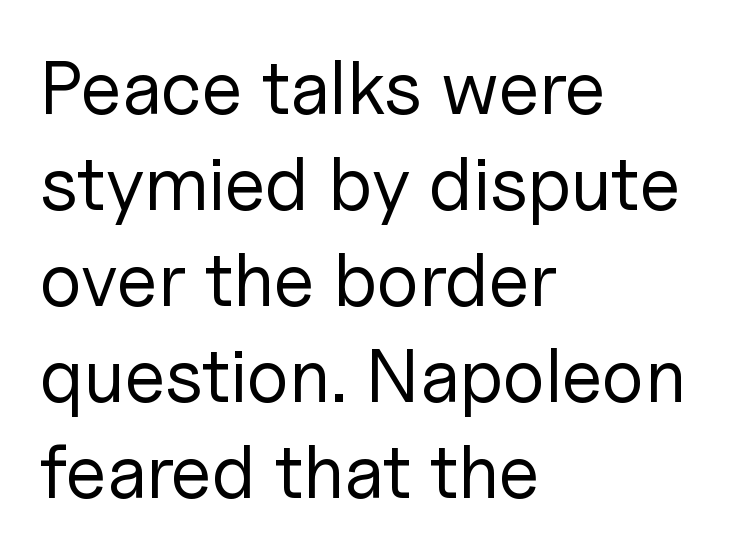
Vertical spacing — default. You could not count columns in this text — the font is proportionally spaced. The type family on display is of the sans-serif kind. The characters are drawn with everyday or finer stroke widths.
